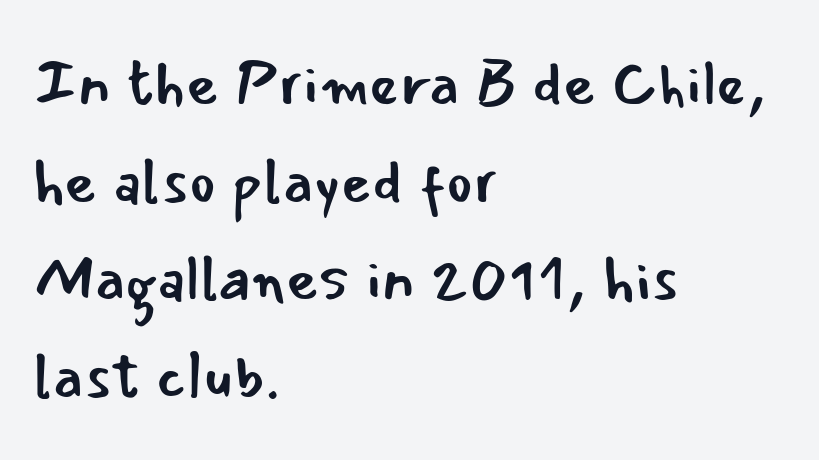
Q: Is the text bold? A: No.
Q: Is the text italic (slanted)? A: No, it is upright.
Q: Is the typeface a serif or a sans-serif typeface? A: Sans-serif.
Q: Is the text underlined? A: No.
Q: How is the paragraph aligned? A: Left-aligned.
Q: Is the spacing between letters normal or unusually wide? A: Normal.
Q: Is the spacing between lines tight, normal or loose? A: Normal.
Q: Width (condensed, normal, or wide)? A: Normal.
Q: Stroke contrast? A: Low.
Q: x-height? A: Small.
Q: Monospaced? A: No.
